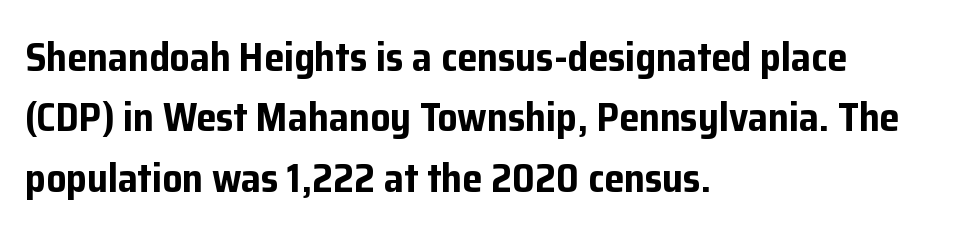
Q: Is the text bold? A: Yes.
Q: Is the text italic (slanted)? A: No, it is upright.
Q: Is the typeface a serif or a sans-serif typeface? A: Sans-serif.
Q: Is the text underlined? A: No.
Q: How is the paragraph aligned? A: Left-aligned.
Q: Is the spacing between letters normal or unusually wide? A: Normal.
Q: Is the spacing between lines tight, normal or loose? A: Normal.
Q: Width (condensed, normal, or wide)? A: Normal.
Q: Stroke contrast? A: Low.
Q: x-height? A: Medium.
Q: Monospaced? A: No.
